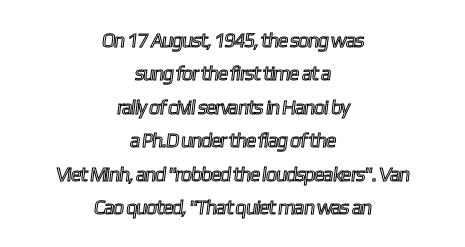
Tracking value appears to be zero — textbook default spacing. Descender tails drop into unmarked territory. Reading down the column, the eye jumps a familiar distance to each next line. Reading down the block, each line starts at a different indent, mirrored at its end.
